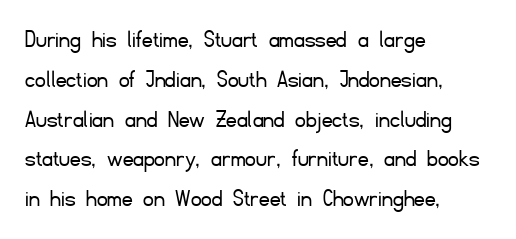
Nobody touched the tracking dial on this one. Line starts are locked; line ends wander. The block of text has a typical density, with ordinary space between rows. The glyphs are unaccompanied by any horizontal stroke below them. Notice how the stems are strictly vertical — no italics here. These glyphs show unthickened strokes, regular width or finer.
